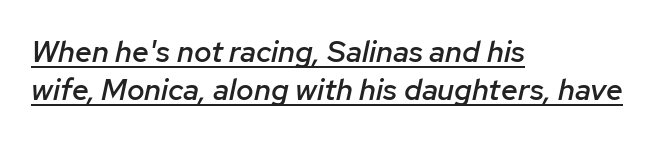
Q: Is the text bold? A: Semi-bold.
Q: Is the text italic (slanted)? A: Yes, it leans right by about 12 degrees.
Q: Is the text underlined? A: Yes.
Q: How is the paragraph aligned? A: Left-aligned.
Q: Is the spacing between letters normal or unusually wide? A: Normal.
Q: Is the spacing between lines tight, normal or loose? A: Normal.
Q: Width (condensed, normal, or wide)? A: Normal.
Q: Stroke contrast? A: Low.
Q: x-height? A: Medium.
Q: Monospaced? A: No.
